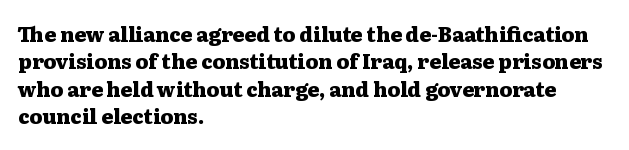
{"italic": "no", "bold": "yes", "underline": "no", "align": "left", "line_spacing": "normal", "line_spacing_ratio": 1.37, "letter_spacing": "normal", "letter_spacing_em": 0.0, "glyph_px": 20}
